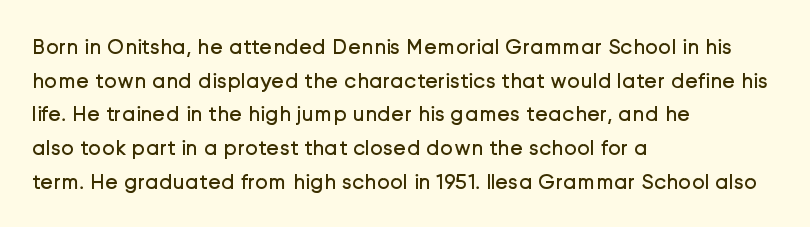
Unbolded letterforms with no extra heft. The letterforms sit shoulder to shoulder at normal distance. Line spacing here is normal. Glance below the letters and you will spot only blank space. Visually the block forms a straight wall on the left and a jagged coastline on the right.
